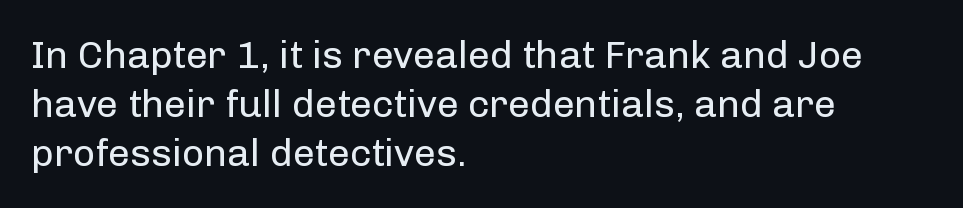
Q: Is the text bold? A: No.
Q: Is the text italic (slanted)? A: No, it is upright.
Q: Is the typeface a serif or a sans-serif typeface? A: Sans-serif.
Q: Is the text underlined? A: No.
Q: How is the paragraph aligned? A: Left-aligned.
Q: Is the spacing between letters normal or unusually wide? A: Normal.
Q: Is the spacing between lines tight, normal or loose? A: Normal.
Q: Width (condensed, normal, or wide)? A: Normal.
Q: Stroke contrast? A: Low.
Q: x-height? A: Medium.
Q: Monospaced? A: No.
